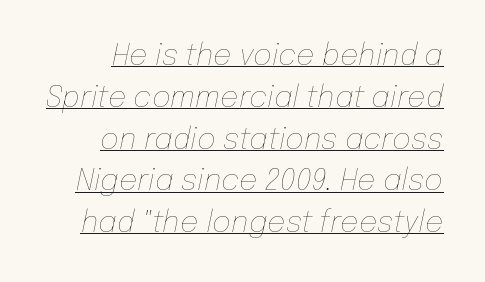
The image shows 29 px thin type, italic (leaning right); set normal line spacing (1.44x), normal letter spacing, underlined; low stroke contrast and a medium x-height.
